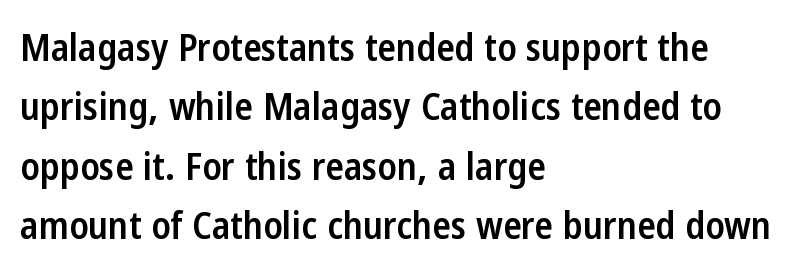
{"serif": "no", "italic": "no", "bold": "semi", "weight": "semibold", "width": "condensed", "stroke_contrast": "low", "x_height": "medium", "monospaced": "no", "underline": "no", "align": "left", "line_spacing": "normal", "line_spacing_ratio": 1.56, "letter_spacing": "normal", "letter_spacing_em": 0.0, "glyph_px": 38}
